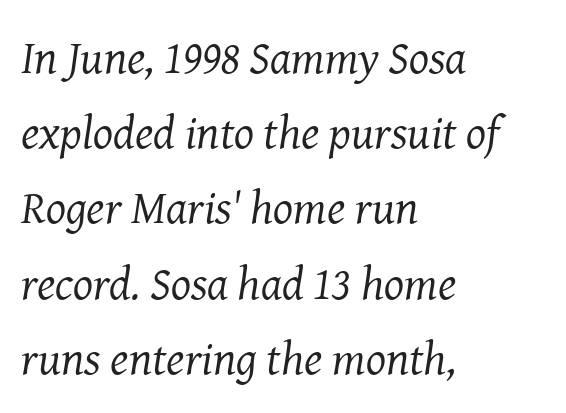
Q: Is the text bold? A: No.
Q: Is the text italic (slanted)? A: Yes, it leans right by about 8 degrees.
Q: Is the typeface a serif or a sans-serif typeface? A: Serif.
Q: Is the text underlined? A: No.
Q: How is the paragraph aligned? A: Left-aligned.
Q: Is the spacing between letters normal or unusually wide? A: Normal.
Q: Is the spacing between lines tight, normal or loose? A: Normal.
Q: Width (condensed, normal, or wide)? A: Normal.
Q: Stroke contrast? A: Medium.
Q: x-height? A: Medium.
Q: Monospaced? A: No.
